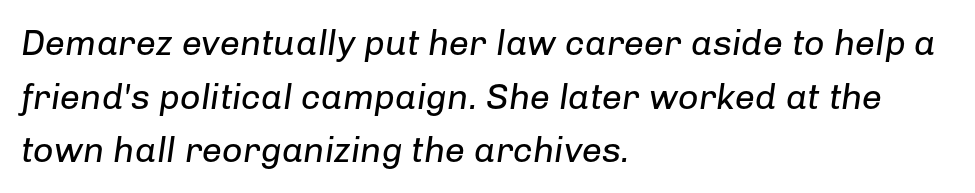
Q: Is the text bold? A: No.
Q: Is the text italic (slanted)? A: Yes, it leans right by about 8 degrees.
Q: Is the text underlined? A: No.
Q: How is the paragraph aligned? A: Left-aligned.
Q: Is the spacing between letters normal or unusually wide? A: Normal.
Q: Is the spacing between lines tight, normal or loose? A: Normal.
Q: Width (condensed, normal, or wide)? A: Normal.
Q: Stroke contrast? A: Low.
Q: x-height? A: Medium.
Q: Monospaced? A: No.
